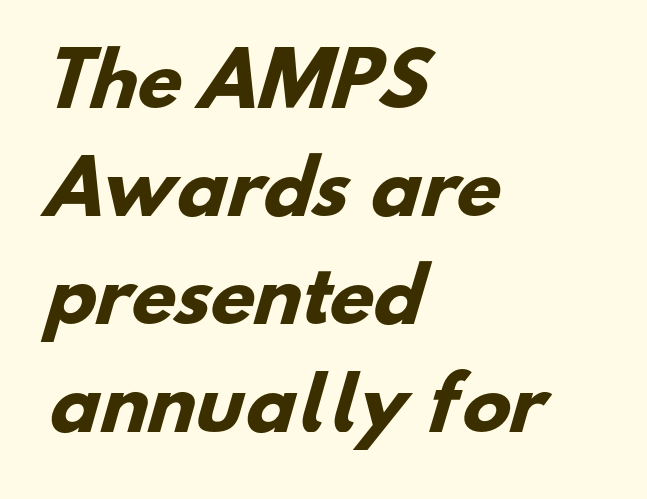
The image shows 72 px heavy sans-serif type; set left-aligned, normal line spacing (1.5x), normal letter spacing, not underlined; low stroke contrast and a small x-height.
